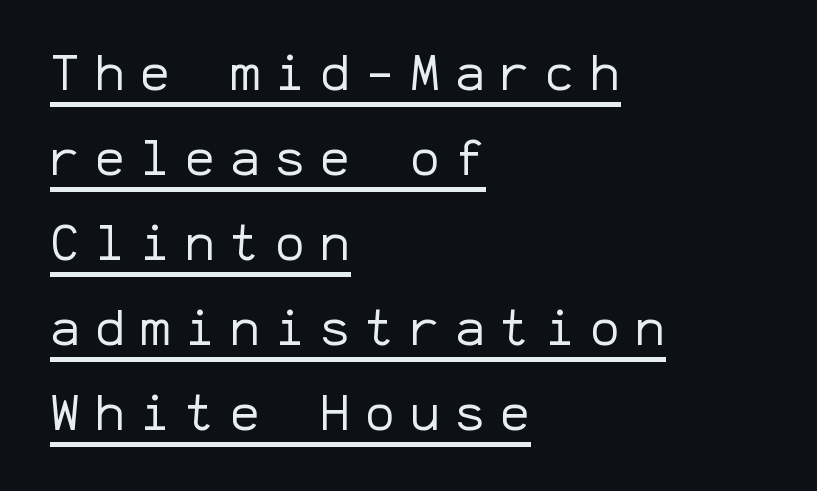
Nope, not italic — everything's standing straight. The face used here is monospaced, like something from a code editor. This reads as an unemphasized weight, regular at the heaviest. The tracking reads as deliberately expanded to a designer's eye. One glance says typical: line gaps are just what's usual.
